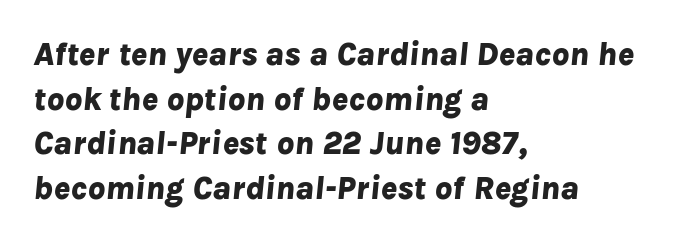
Q: Is the text bold? A: Yes.
Q: Is the text italic (slanted)? A: Yes, it leans right by about 8 degrees.
Q: Is the text underlined? A: No.
Q: How is the paragraph aligned? A: Left-aligned.
Q: Is the spacing between letters normal or unusually wide? A: Normal.
Q: Is the spacing between lines tight, normal or loose? A: Normal.
Q: Width (condensed, normal, or wide)? A: Normal.
Q: Stroke contrast? A: Low.
Q: x-height? A: Medium.
Q: Monospaced? A: No.
